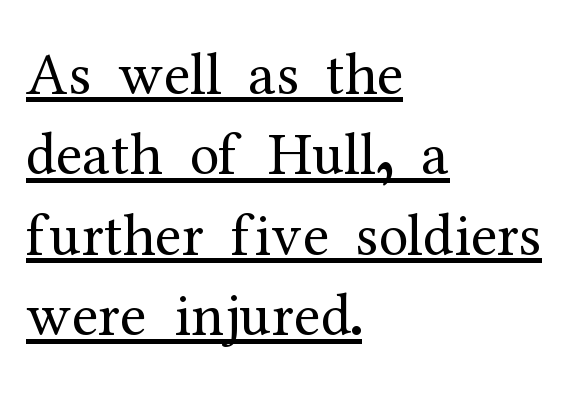
The image shows 60 px regular-weight serif type, upright; set left-aligned, normal line spacing (1.34x), normal letter spacing, underlined; medium stroke contrast and a medium x-height.
